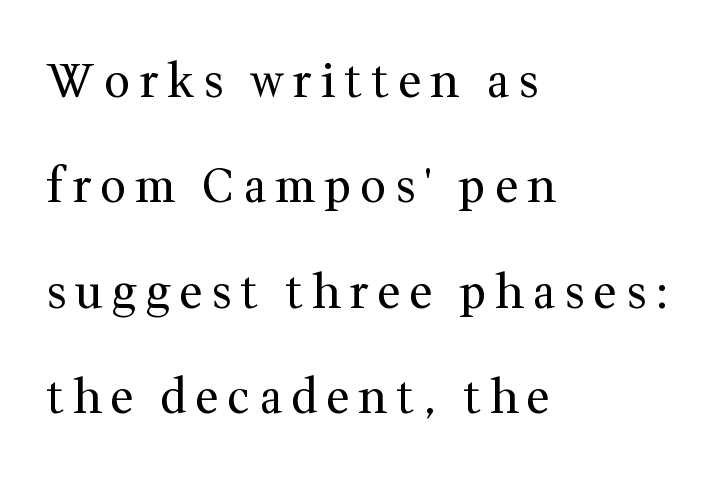
{"serif": "yes", "italic": "no", "bold": "no", "weight": "regular", "width": "normal", "stroke_contrast": "medium", "x_height": "medium", "monospaced": "no", "underline": "no", "align": "left", "line_spacing": "loose", "line_spacing_ratio": 2.29, "glyph_px": 46}
